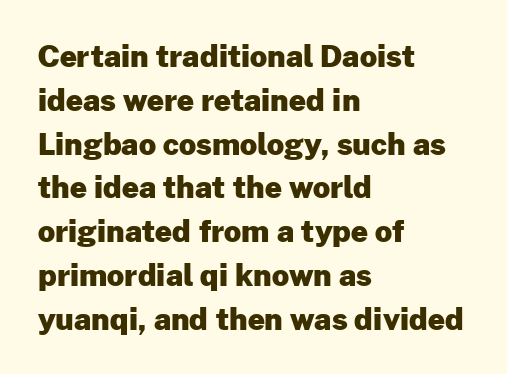
The image shows 30 px heavy sans-serif type, upright; set left-aligned, normal line spacing (1.46x), normal letter spacing, not underlined; low stroke contrast and a medium x-height.
